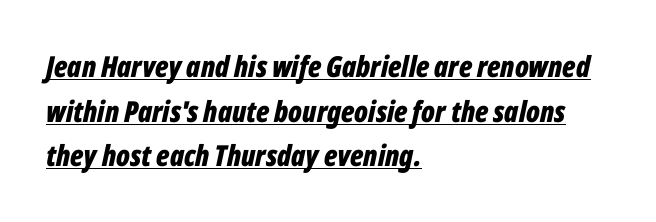
Q: Is the text bold? A: Yes.
Q: Is the text italic (slanted)? A: Yes, it leans right by about 12 degrees.
Q: Is the text underlined? A: Yes.
Q: How is the paragraph aligned? A: Left-aligned.
Q: Is the spacing between letters normal or unusually wide? A: Normal.
Q: Is the spacing between lines tight, normal or loose? A: Normal.
Q: Width (condensed, normal, or wide)? A: Condensed.
Q: Stroke contrast? A: Low.
Q: x-height? A: Medium.
Q: Monospaced? A: No.
